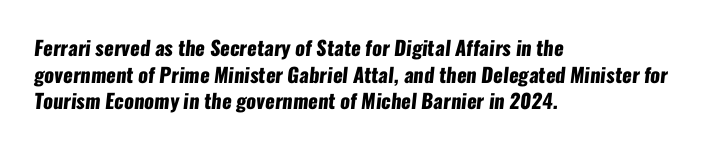
Q: Is the text bold? A: Yes.
Q: Is the text underlined? A: No.
Q: How is the paragraph aligned? A: Left-aligned.
Q: Is the spacing between letters normal or unusually wide? A: Normal.
Q: Is the spacing between lines tight, normal or loose? A: Normal.
